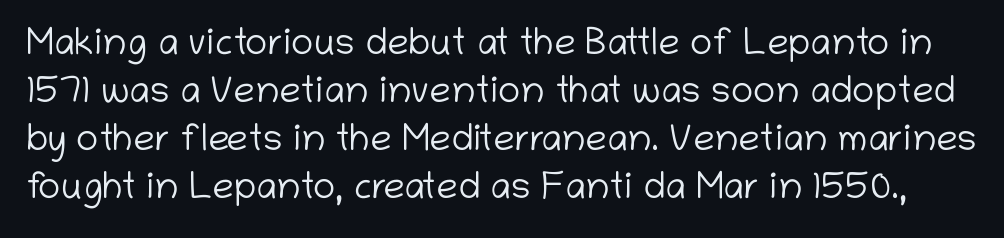
Q: Is the text bold? A: No.
Q: Is the text italic (slanted)? A: No, it is upright.
Q: Is the typeface a serif or a sans-serif typeface? A: Sans-serif.
Q: Is the text underlined? A: No.
Q: Is the spacing between letters normal or unusually wide? A: Normal.
Q: Is the spacing between lines tight, normal or loose? A: Normal.
Q: Width (condensed, normal, or wide)? A: Normal.
Q: Stroke contrast? A: Low.
Q: x-height? A: Medium.
Q: Monospaced? A: No.
